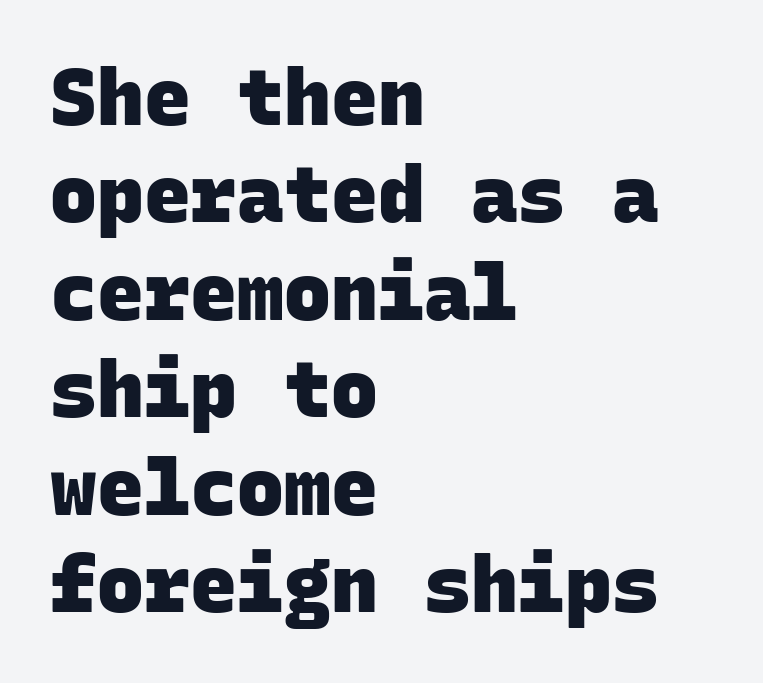
Letter spacing: default. Think of a typewriter: that constant character pitch is what you see here. Underline: absent. The letters carry no serifs — their stems end cleanly without finishing strokes.
